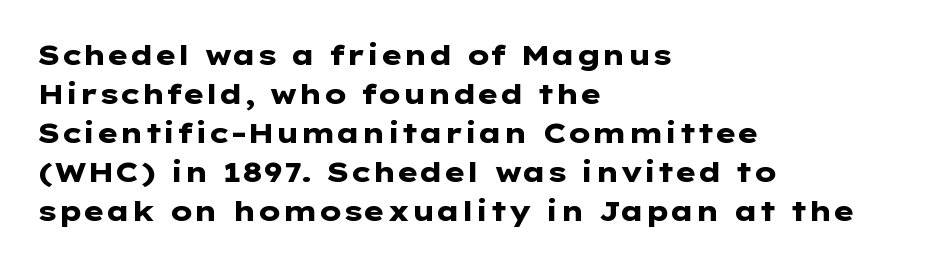
The passage shown is emphatically bold. The face used here is rendered with its standard letterfit. Students, observe: this is what conventionally led text looks like. A student would call this left alignment; a typographer would say flush left, rag right. The letters stand upright; this is a roman face. A sans-serif font was chosen for this passage.
